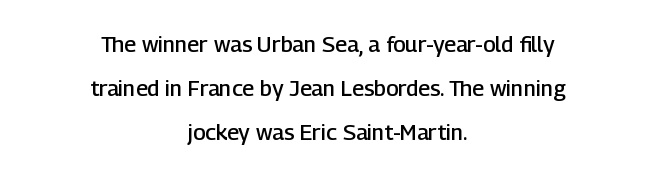
The image shows 22 px text type, upright; set centered, loose line spacing (2.0x), normal letter spacing, not underlined.
